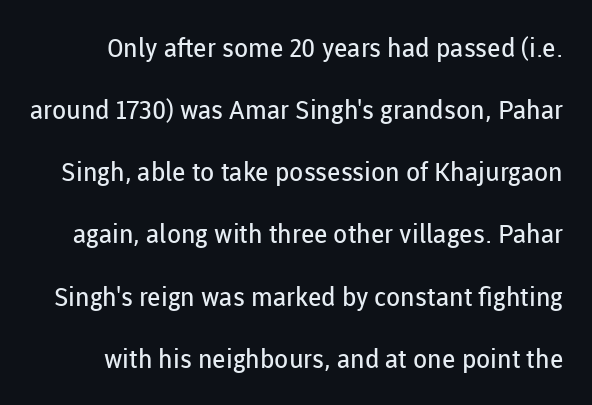
The image shows 26 px text type, upright; set loose line spacing (2.39x), normal letter spacing, not underlined.
